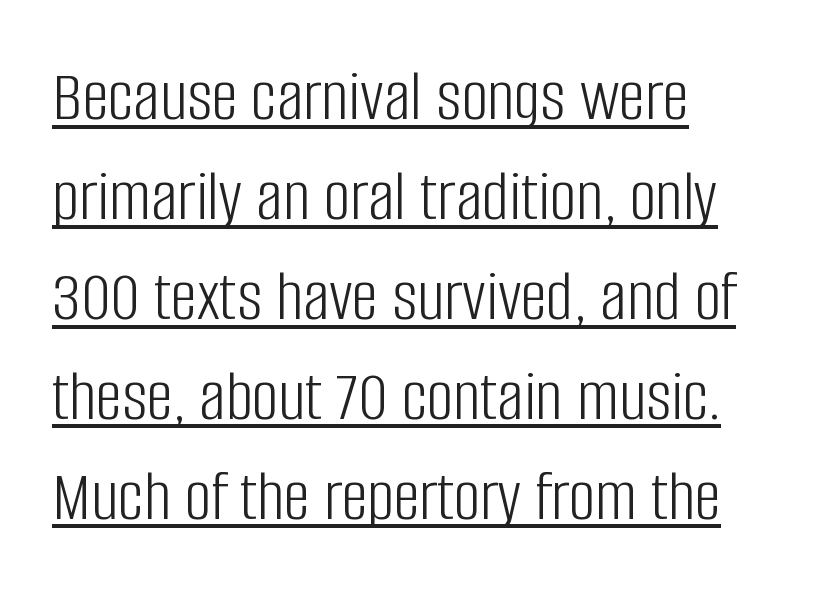
The typography opts for an upright posture over an oblique one. Somebody hit Ctrl+U on this one — the words are underlined. Horizontal bands of white between lines are of average thickness. This sample is left-justified, so line endings fall wherever the words run out.
